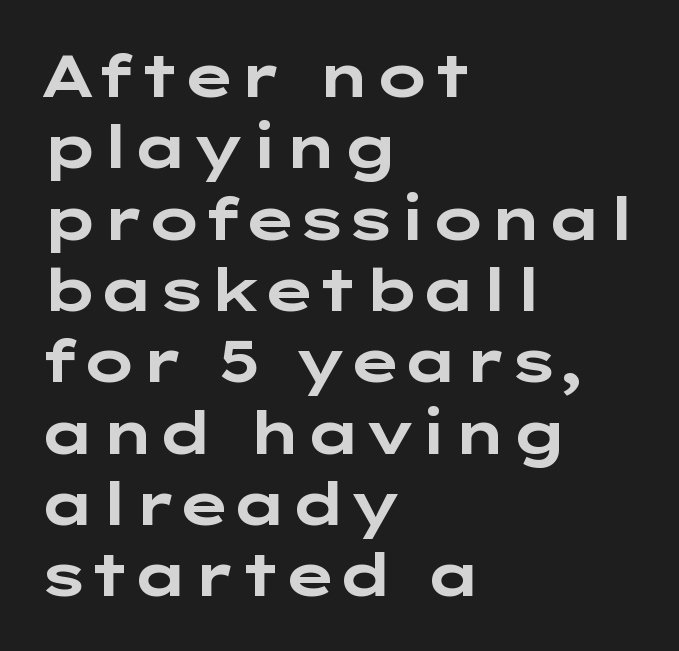
{"serif": "no", "italic": "no", "bold": "yes", "weight": "bold", "width": "wide", "stroke_contrast": "low", "x_height": "medium", "underline": "no", "align": "left", "line_spacing_ratio": 1.23, "letter_spacing": "normal", "letter_spacing_em": 0.0, "glyph_px": 58}
